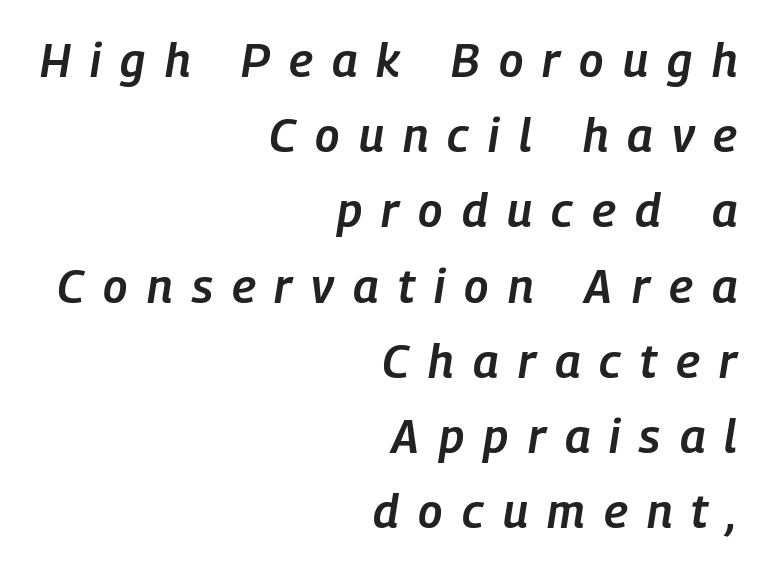
The image shows 47 px semibold, condensed type, italic (leaning right); set right-aligned, normal line spacing (1.6x), unusually wide letter spacing (+0.41 em), not underlined; low stroke contrast and a medium x-height.
